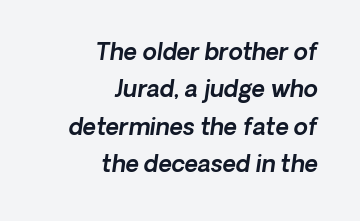
Q: Is the text underlined? A: No.
Q: How is the paragraph aligned? A: Right-aligned.
Q: Is the spacing between letters normal or unusually wide? A: Normal.
Q: Is the spacing between lines tight, normal or loose? A: Normal.
